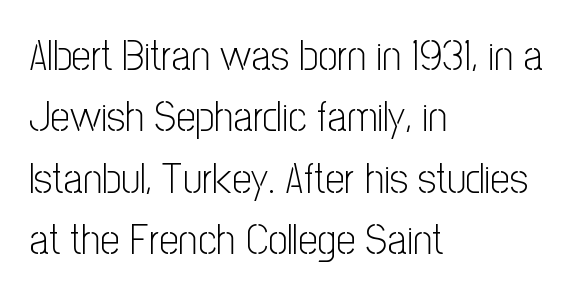
{"serif": "no", "italic": "no", "bold": "no", "weight": "light", "width": "condensed", "stroke_contrast": "low", "x_height": "medium", "monospaced": "no", "underline": "no", "align": "left", "line_spacing": "normal", "line_spacing_ratio": 1.43, "letter_spacing": "normal", "letter_spacing_em": 0.0, "glyph_px": 43}
